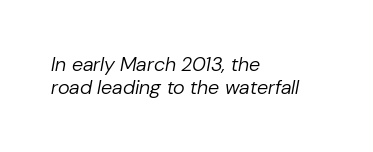
The glyphs are unaccompanied by any horizontal stroke below them. A light-to-regular cut is what we see here. Is the type slanted? Yes — the strokes lean at a clear angle. Line beginnings align vertically; line endings do not. A typesetter would call this leading minimal, almost set solid. The rendering keeps characters at their native spacing.
